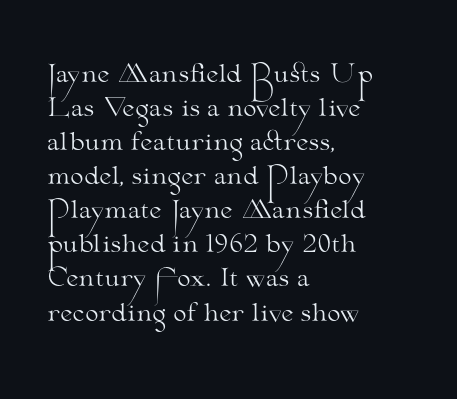
{"italic": "no", "bold": "no", "underline": "no", "align": "left", "line_spacing": "normal", "line_spacing_ratio": 1.42, "letter_spacing": "normal", "letter_spacing_em": 0.0, "glyph_px": 24}
